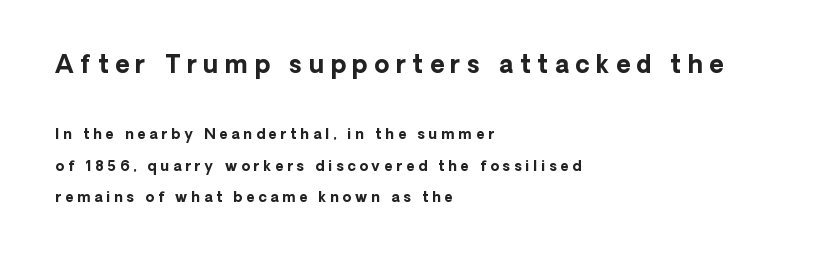
Q: Is the text bold? A: Yes.
Q: Is the text italic (slanted)? A: No, it is upright.
Q: Is the text underlined? A: No.
Q: How is the paragraph aligned? A: Left-aligned.
Q: Is the spacing between letters normal or unusually wide? A: Unusually wide.
Q: Is the spacing between lines tight, normal or loose? A: Loose.
Q: Which block of text is set in a larger size, the first (top) or the second (bottom)? A: The first (top) one.
